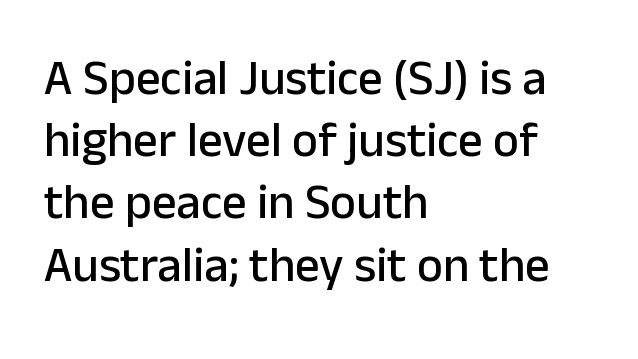
{"serif": "no", "italic": "no", "width": "normal", "stroke_contrast": "low", "x_height": "medium", "monospaced": "no", "underline": "no", "align": "left", "line_spacing": "normal", "line_spacing_ratio": 1.27, "letter_spacing": "normal", "letter_spacing_em": 0.0, "glyph_px": 49}
